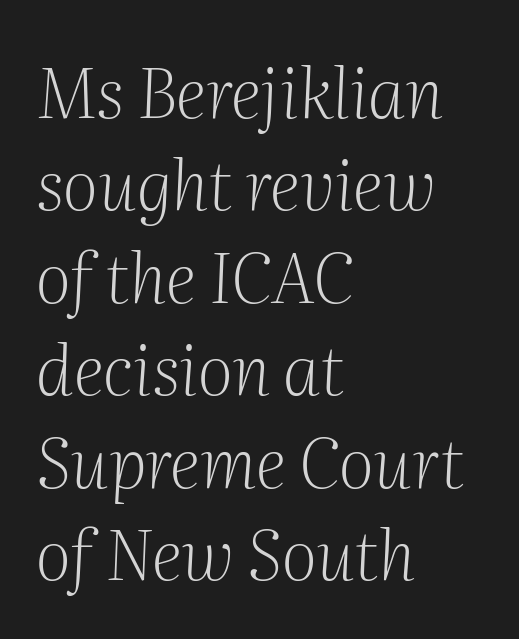
{"serif": "yes", "italic": "yes", "lean": "right", "slant_degrees": 2, "bold": "no", "weight": "light", "width": "normal", "stroke_contrast": "medium", "x_height": "medium", "monospaced": "no", "underline": "no", "align": "left", "line_spacing": "normal", "line_spacing_ratio": 1.34, "letter_spacing": "normal", "letter_spacing_em": 0.0, "glyph_px": 69}
